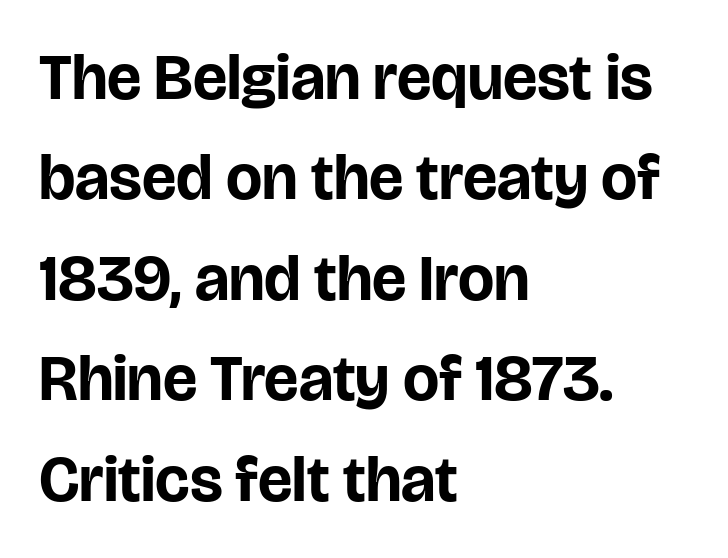
The image shows 64 px bold sans-serif type, upright; set left-aligned, normal line spacing (1.57x), normal letter spacing, not underlined; low stroke contrast and a large x-height.
